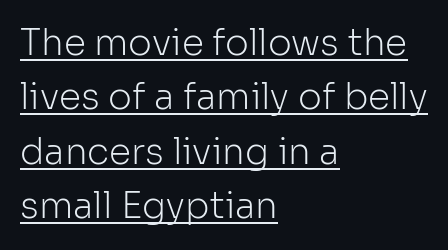
The image shows 36 px light sans-serif type, upright; set left-aligned, normal line spacing (1.51x), normal letter spacing, underlined; low stroke contrast and a medium x-height.
